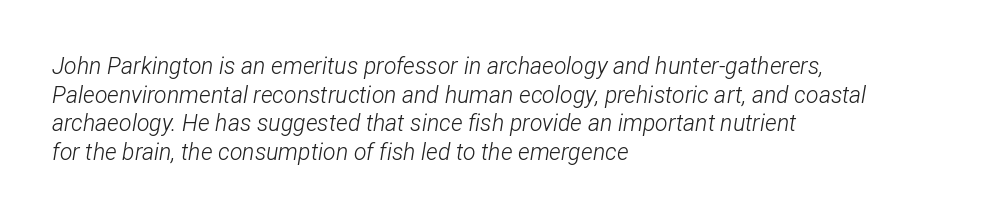
Q: Is the text bold? A: No.
Q: Is the text italic (slanted)? A: Yes, it leans right by about 12 degrees.
Q: Is the text underlined? A: No.
Q: How is the paragraph aligned? A: Left-aligned.
Q: Is the spacing between letters normal or unusually wide? A: Normal.
Q: Is the spacing between lines tight, normal or loose? A: Normal.
